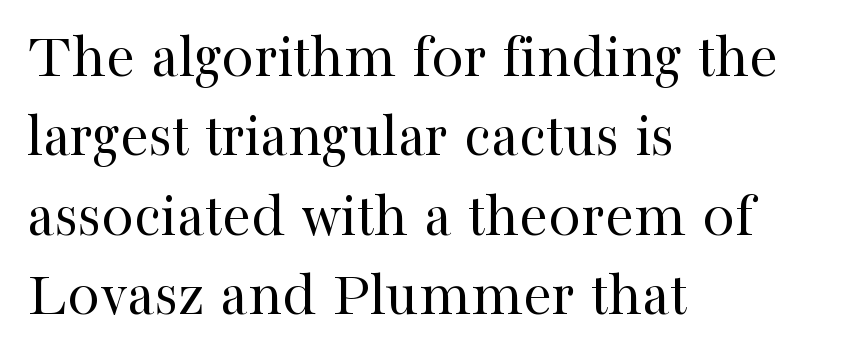
Q: Is the text bold? A: No.
Q: Is the text italic (slanted)? A: No, it is upright.
Q: Is the typeface a serif or a sans-serif typeface? A: Serif.
Q: Is the text underlined? A: No.
Q: How is the paragraph aligned? A: Left-aligned.
Q: Is the spacing between letters normal or unusually wide? A: Normal.
Q: Width (condensed, normal, or wide)? A: Normal.
Q: Stroke contrast? A: High.
Q: x-height? A: Medium.
Q: Monospaced? A: No.
